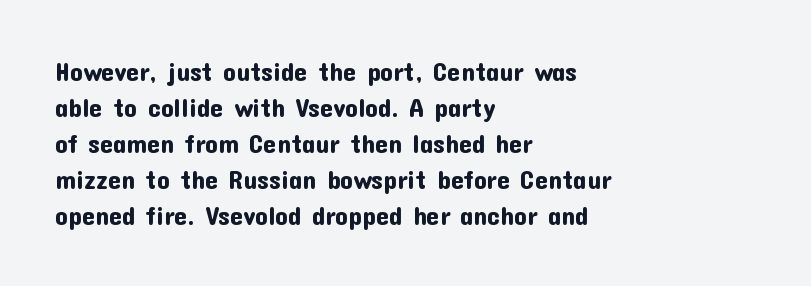
Q: Is the text italic (slanted)? A: No, it is upright.
Q: Is the text underlined? A: No.
Q: How is the paragraph aligned? A: Left-aligned.
Q: Is the spacing between letters normal or unusually wide? A: Normal.
Q: Is the spacing between lines tight, normal or loose? A: Normal.
